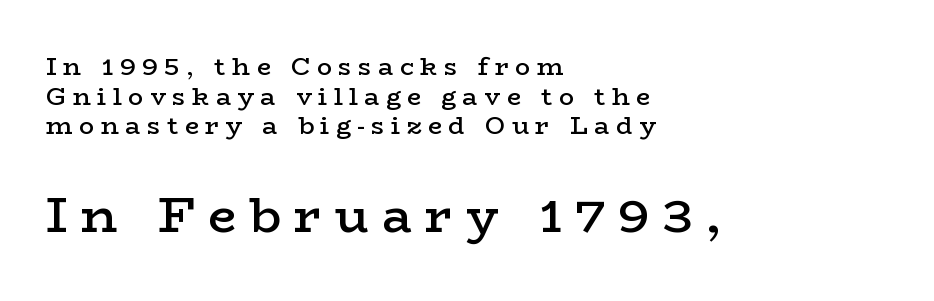
{"serif": "yes", "italic": "no", "bold": "semi", "weight": "semibold", "width": "wide", "stroke_contrast": "low", "x_height": "medium", "monospaced": "no", "underline": "no", "align": "left", "line_spacing_ratio": 1.19, "letter_spacing": "wide", "letter_spacing_em": 0.26, "larger_block": "second", "size_ratio": 2.0, "glyph_px": 50}
